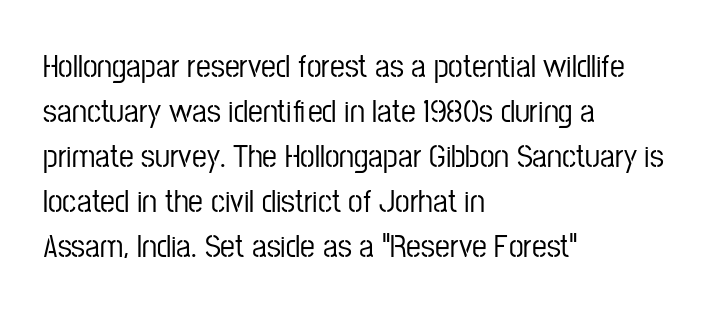
Q: Is the text italic (slanted)? A: No, it is upright.
Q: Is the typeface a serif or a sans-serif typeface? A: Sans-serif.
Q: Is the text underlined? A: No.
Q: How is the paragraph aligned? A: Left-aligned.
Q: Is the spacing between letters normal or unusually wide? A: Normal.
Q: Is the spacing between lines tight, normal or loose? A: Normal.
Q: Width (condensed, normal, or wide)? A: Condensed.
Q: Stroke contrast? A: Low.
Q: x-height? A: Medium.
Q: Monospaced? A: No.
